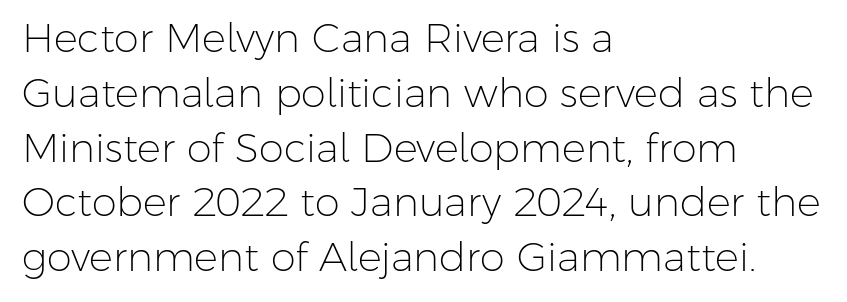
Q: Is the text bold? A: No.
Q: Is the text italic (slanted)? A: No, it is upright.
Q: Is the typeface a serif or a sans-serif typeface? A: Sans-serif.
Q: Is the text underlined? A: No.
Q: How is the paragraph aligned? A: Left-aligned.
Q: Is the spacing between letters normal or unusually wide? A: Normal.
Q: Is the spacing between lines tight, normal or loose? A: Normal.
Q: Width (condensed, normal, or wide)? A: Normal.
Q: Stroke contrast? A: Low.
Q: x-height? A: Medium.
Q: Monospaced? A: No.
